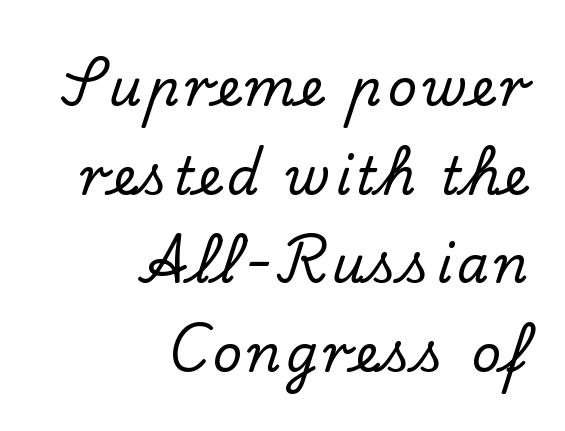
Q: Is the text italic (slanted)? A: Yes.
Q: Is the typeface a serif or a sans-serif typeface? A: Serif.
Q: Is the text underlined? A: No.
Q: How is the paragraph aligned? A: Right-aligned.
Q: Width (condensed, normal, or wide)? A: Normal.
Q: Stroke contrast? A: Low.
Q: x-height? A: Small.
Q: Monospaced? A: No.
